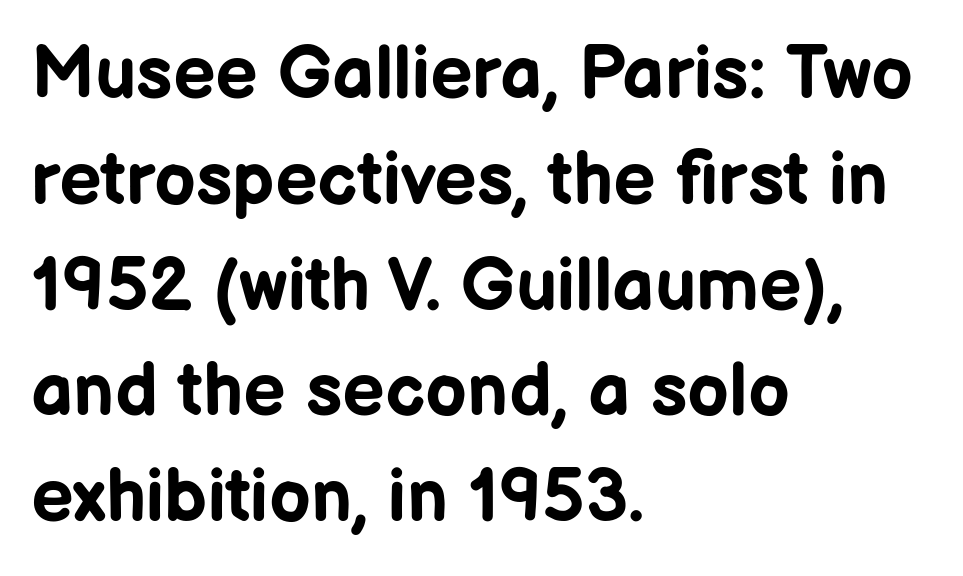
The image shows 74 px bold sans-serif type, upright; set left-aligned, normal line spacing (1.43x), normal letter spacing, not underlined; low stroke contrast and a medium x-height.
